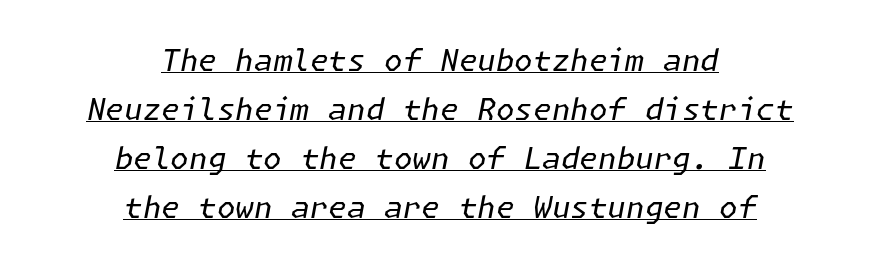
Compared with a typical body face, this is equally light or lighter still. A typographer would call this underscored text. Characters are canted at an angle relative to the baseline's perpendicular. The horizontal fit of the characters is conventional and even.
